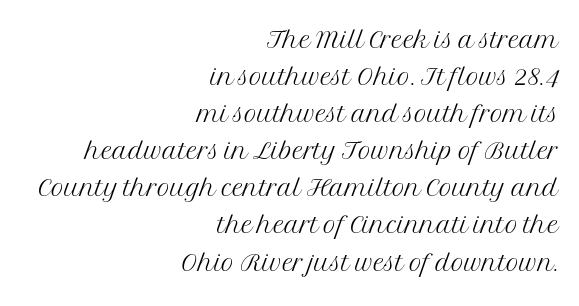
Q: Is the text bold? A: No.
Q: Is the text italic (slanted)? A: Yes.
Q: Is the typeface a serif or a sans-serif typeface? A: Serif.
Q: Is the text underlined? A: No.
Q: How is the paragraph aligned? A: Right-aligned.
Q: Is the spacing between letters normal or unusually wide? A: Normal.
Q: Is the spacing between lines tight, normal or loose? A: Tight.
Q: Width (condensed, normal, or wide)? A: Normal.
Q: Stroke contrast? A: Medium.
Q: x-height? A: Medium.
Q: Monospaced? A: No.
